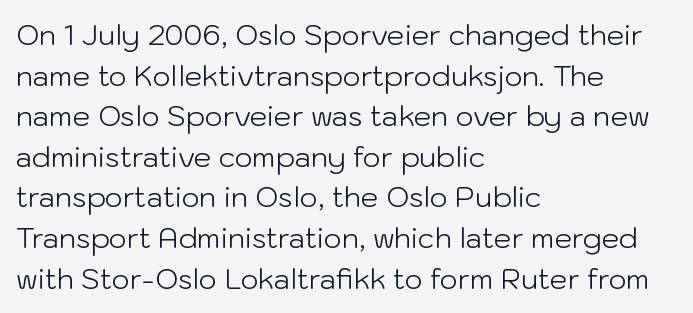
The image shows 28 px light sans-serif type, upright; set left-aligned, normal line spacing (1.45x), normal letter spacing, not underlined; low stroke contrast and a medium x-height.
